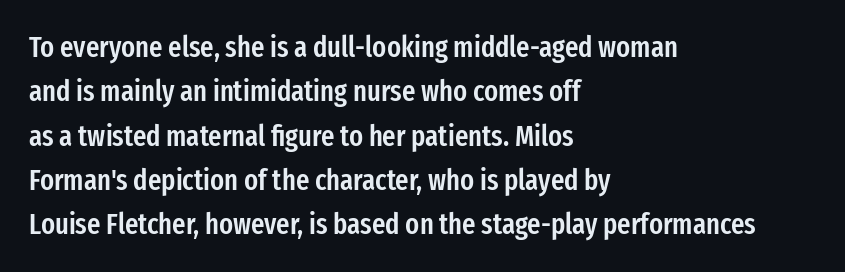
Honestly, the letter spacing is just normal — you wouldn't notice it. The font family rendered here belongs to the sans-serif group. Semibold letterforms, between regular and bold. Posture: straight, roman, zero tilt. Which margin do the lines hug? The left one — the right edge is uneven.
